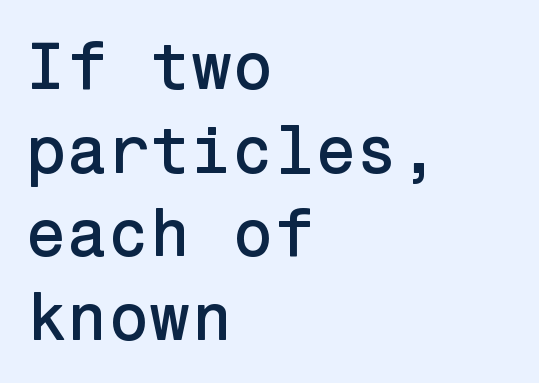
The paragraph has a hard left edge and a soft right edge. This sample uses an upright cut, with every glyph sitting square on the baseline. The passage shown has conventional tracking throughout. Type style note: lacks serifs. The passage shown stacks its lines at a standard gap. This rendering features lettering with no underline.
